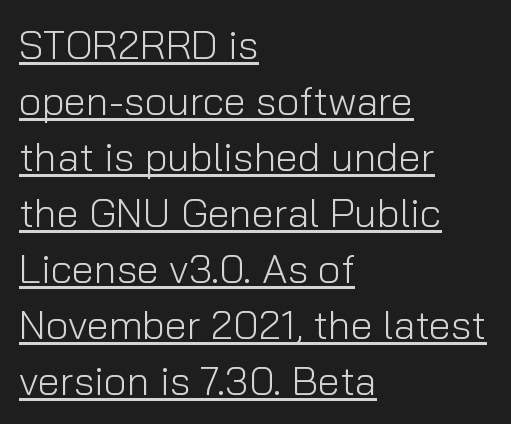
{"serif": "no", "italic": "no", "bold": "no", "weight": "light", "width": "normal", "stroke_contrast": "low", "x_height": "medium", "monospaced": "no", "underline": "yes", "align": "left", "line_spacing": "normal", "line_spacing_ratio": 1.4, "letter_spacing": "normal", "letter_spacing_em": 0.0, "glyph_px": 40}
